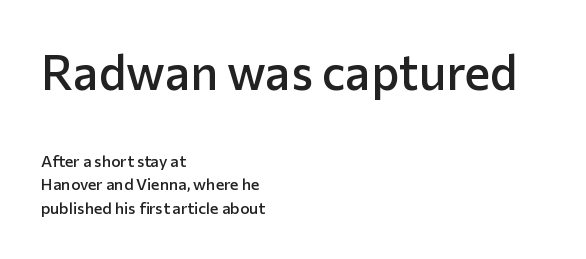
Q: Is the text bold? A: Semi-bold.
Q: Is the text italic (slanted)? A: No, it is upright.
Q: Is the typeface a serif or a sans-serif typeface? A: Sans-serif.
Q: Is the text underlined? A: No.
Q: How is the paragraph aligned? A: Left-aligned.
Q: Is the spacing between letters normal or unusually wide? A: Normal.
Q: Is the spacing between lines tight, normal or loose? A: Normal.
Q: Which block of text is set in a larger size, the first (top) or the second (bottom)? A: The first (top) one.
Q: Width (condensed, normal, or wide)? A: Normal.
Q: Stroke contrast? A: Low.
Q: x-height? A: Medium.
Q: Monospaced? A: No.
